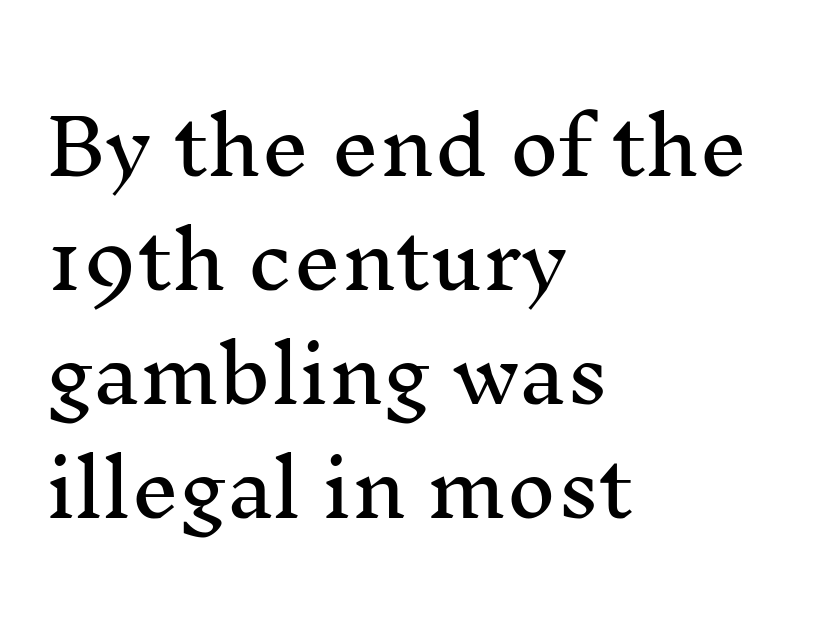
Underline: absent. Examine the stroke ends and you'll spot serifs. A typesetter would call this proportional, since set widths differ per character. This sample is left-justified, so line endings fall wherever the words run out. In terms of posture, this sample is upright. Each word holds together tightly as a unit, with standard inter-letter gaps.
